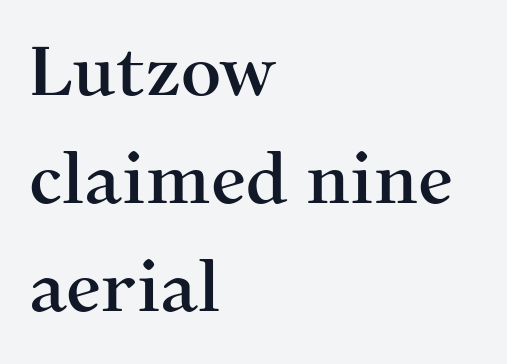
Rendered with straight, roman letterforms. Classification — serif. The letters sit at their default tracking, neither squeezed nor spread. Left-aligned paragraph, ragged on the right.
